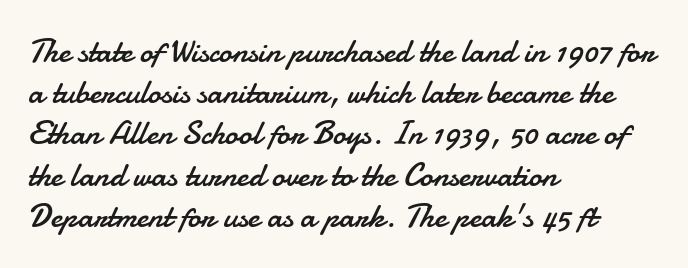
Q: Is the text bold? A: No.
Q: Is the text italic (slanted)? A: Yes.
Q: Is the typeface a serif or a sans-serif typeface? A: Sans-serif.
Q: Is the text underlined? A: No.
Q: How is the paragraph aligned? A: Left-aligned.
Q: Is the spacing between letters normal or unusually wide? A: Normal.
Q: Is the spacing between lines tight, normal or loose? A: Normal.
Q: Width (condensed, normal, or wide)? A: Normal.
Q: Stroke contrast? A: Low.
Q: x-height? A: Small.
Q: Monospaced? A: No.
